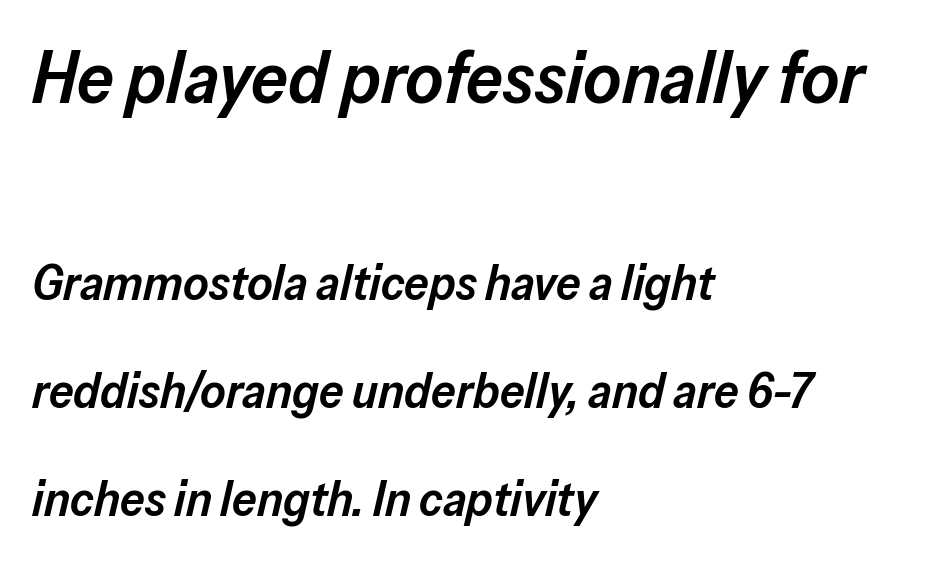
Firm but not heavy-handed strokes: this text is semibold. What stands out about the letter spacing? Nothing — it is the standard amount. The typesetter chose a ragged-right arrangement here. The font's italic variant was chosen for this text.
